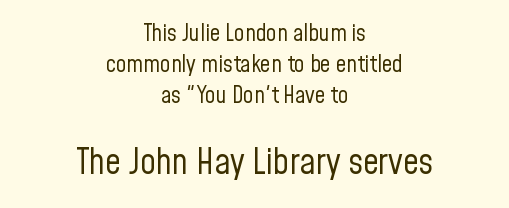
{"serif": "no", "italic": "no", "bold": "no", "weight": "regular", "width": "condensed", "stroke_contrast": "low", "x_height": "medium", "monospaced": "no", "underline": "no", "align": "center", "line_spacing": "normal", "line_spacing_ratio": 1.35, "letter_spacing": "normal", "letter_spacing_em": 0.0, "larger_block": "second", "size_ratio": 1.52, "glyph_px": 35}
